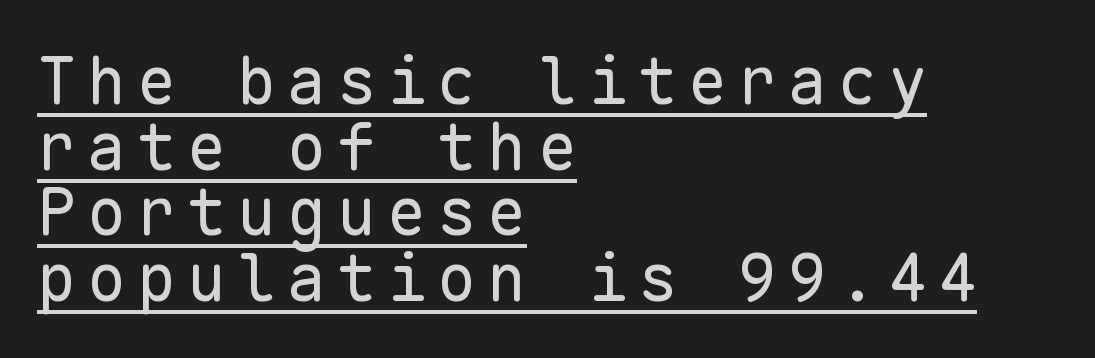
Q: Is the text bold? A: No.
Q: Is the text italic (slanted)? A: No, it is upright.
Q: Is the typeface a serif or a sans-serif typeface? A: Sans-serif.
Q: Is the text underlined? A: Yes.
Q: How is the paragraph aligned? A: Left-aligned.
Q: Is the spacing between lines tight, normal or loose? A: Tight.
Q: Width (condensed, normal, or wide)? A: Normal.
Q: Stroke contrast? A: Low.
Q: x-height? A: Medium.
Q: Monospaced? A: Yes.
